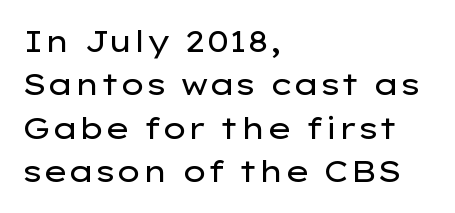
Posture: upright roman. A quiet, ordinary-to-light weight characterises the typeface. Summary of vertical rhythm: regular, with standard interline spacing. There is no visible air inserted between adjacent glyphs. This sample is left-justified, so line endings fall wherever the words run out.
